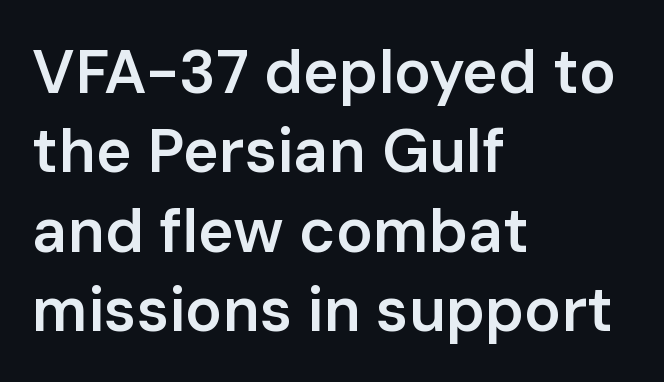
Q: Is the text bold? A: Semi-bold.
Q: Is the text italic (slanted)? A: No, it is upright.
Q: Is the typeface a serif or a sans-serif typeface? A: Sans-serif.
Q: Is the text underlined? A: No.
Q: How is the paragraph aligned? A: Left-aligned.
Q: Is the spacing between letters normal or unusually wide? A: Normal.
Q: Is the spacing between lines tight, normal or loose? A: Normal.
Q: Width (condensed, normal, or wide)? A: Normal.
Q: Stroke contrast? A: Low.
Q: x-height? A: Medium.
Q: Monospaced? A: No.
